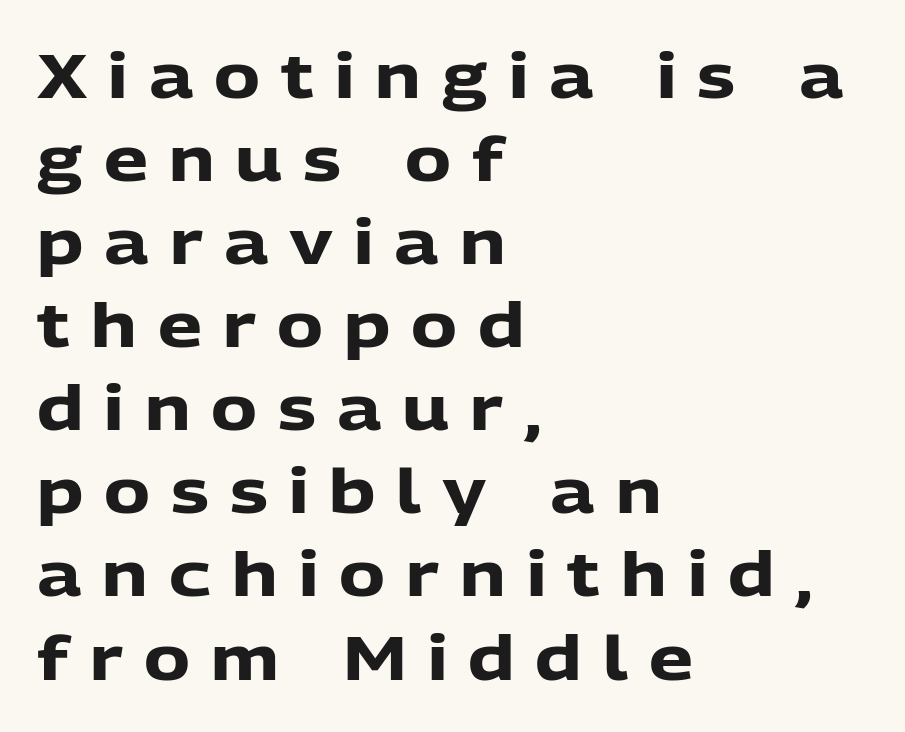
{"serif": "no", "italic": "no", "bold": "yes", "weight": "heavy", "width": "normal", "stroke_contrast": "low", "x_height": "medium", "monospaced": "no", "underline": "no", "align": "left", "line_spacing": "normal", "line_spacing_ratio": 1.34, "letter_spacing": "wide", "letter_spacing_em": 0.34, "glyph_px": 62}
